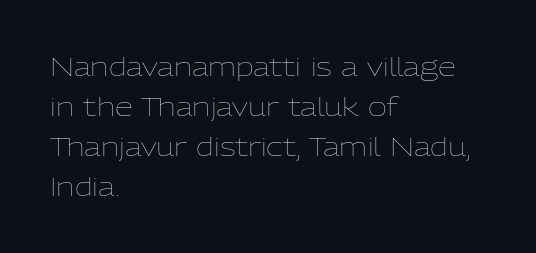
The image shows 26 px text type, upright; set left-aligned, normal line spacing (1.54x), normal letter spacing, not underlined.
